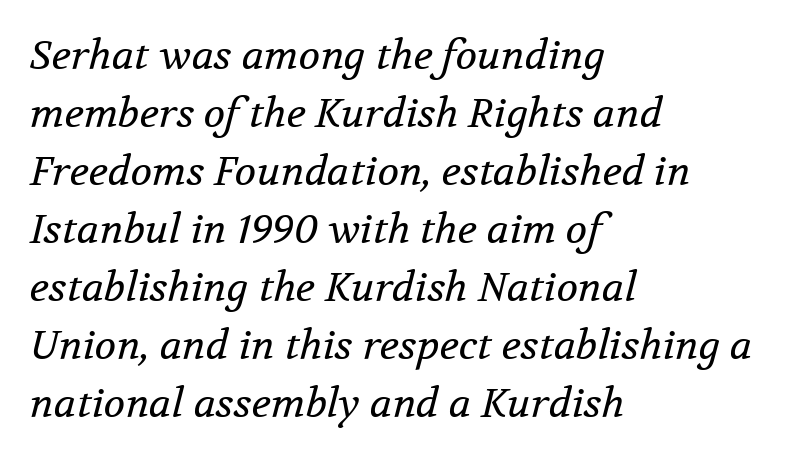
Q: Is the text bold? A: No.
Q: Is the text italic (slanted)? A: Yes, it leans right by about 12 degrees.
Q: Is the typeface a serif or a sans-serif typeface? A: Serif.
Q: Is the text underlined? A: No.
Q: How is the paragraph aligned? A: Left-aligned.
Q: Is the spacing between letters normal or unusually wide? A: Normal.
Q: Is the spacing between lines tight, normal or loose? A: Normal.
Q: Width (condensed, normal, or wide)? A: Normal.
Q: Stroke contrast? A: Medium.
Q: x-height? A: Medium.
Q: Monospaced? A: No.
